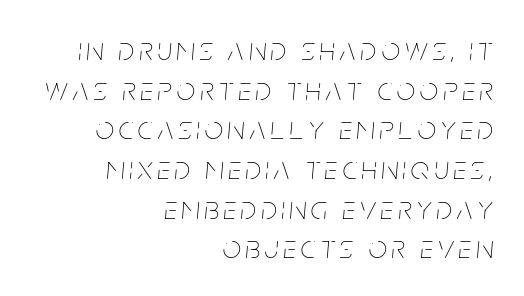
The image shows 32 px thin, condensed type, italic (leaning right); set right-aligned, line spacing 1.24x, not underlined; low stroke contrast and a large x-height.
